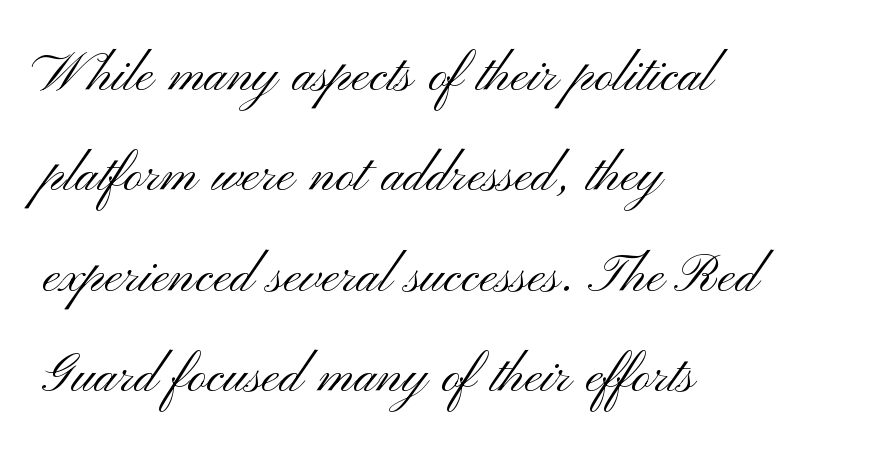
The image shows 66 px light, wide sans-serif type; set left-aligned, normal line spacing (1.52x), normal letter spacing, not underlined; medium stroke contrast and a small x-height.
